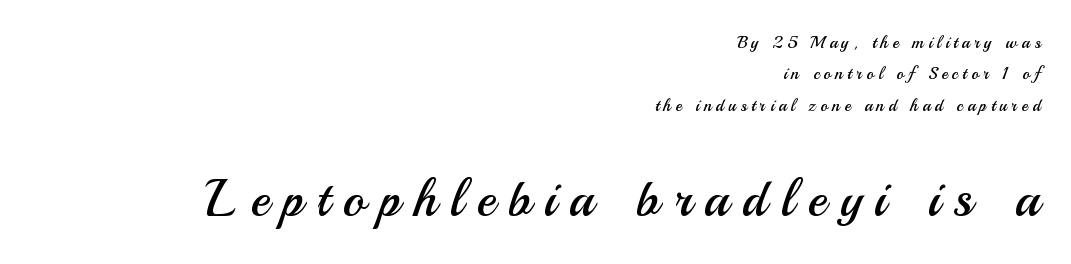
Q: Is the text bold? A: No.
Q: Is the text italic (slanted)? A: Yes.
Q: Is the typeface a serif or a sans-serif typeface? A: Sans-serif.
Q: Is the text underlined? A: No.
Q: How is the paragraph aligned? A: Right-aligned.
Q: Is the spacing between letters normal or unusually wide? A: Unusually wide.
Q: Which block of text is set in a larger size, the first (top) or the second (bottom)? A: The second (bottom) one.
Q: Width (condensed, normal, or wide)? A: Normal.
Q: Stroke contrast? A: Medium.
Q: x-height? A: Small.
Q: Monospaced? A: No.
